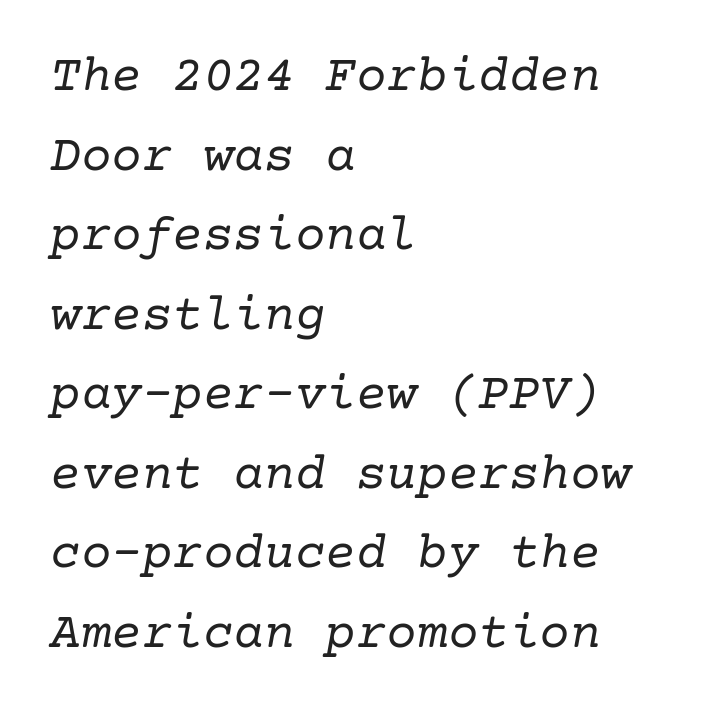
The image shows 51 px regular-weight serif type, italic (leaning right); set left-aligned, normal line spacing (1.56x), normal letter spacing, not underlined; low stroke contrast and a medium x-height.
